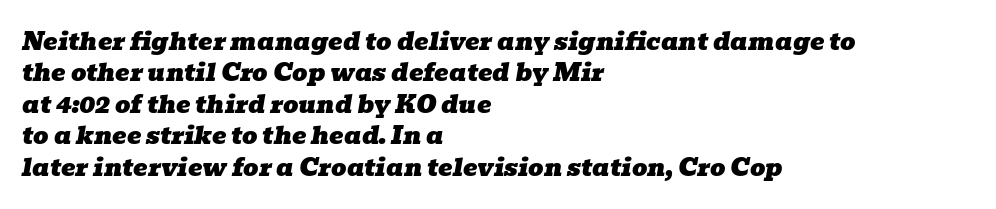
Italic? Definitely — the glyphs are oblique. Nobody touched the tracking dial on this one. The rows are spaced the way most documents space them. Underlining? Definitely not there.
